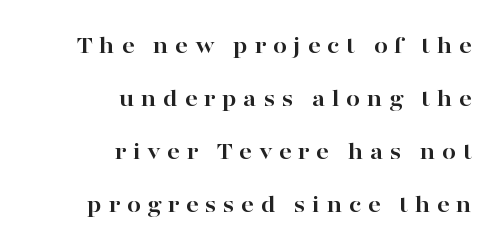
Q: Is the text bold? A: Yes.
Q: Is the text italic (slanted)? A: No, it is upright.
Q: Is the text underlined? A: No.
Q: How is the paragraph aligned? A: Right-aligned.
Q: Is the spacing between letters normal or unusually wide? A: Unusually wide.
Q: Is the spacing between lines tight, normal or loose? A: Loose.
